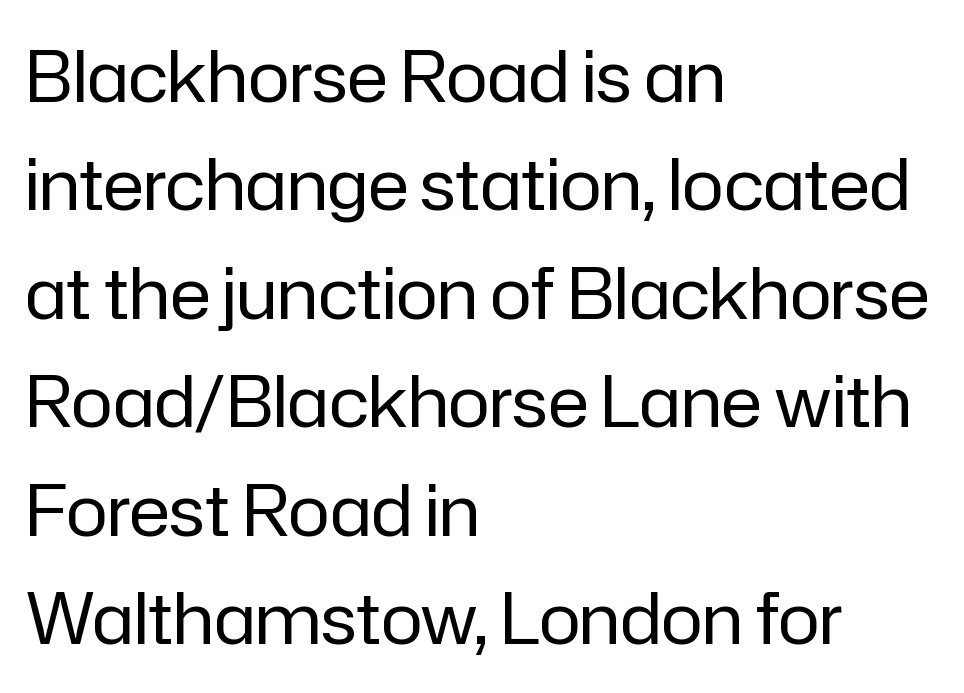
The image shows 70 px regular-weight sans-serif type, upright; set left-aligned, normal line spacing (1.55x), normal letter spacing, not underlined; low stroke contrast and a medium x-height.
